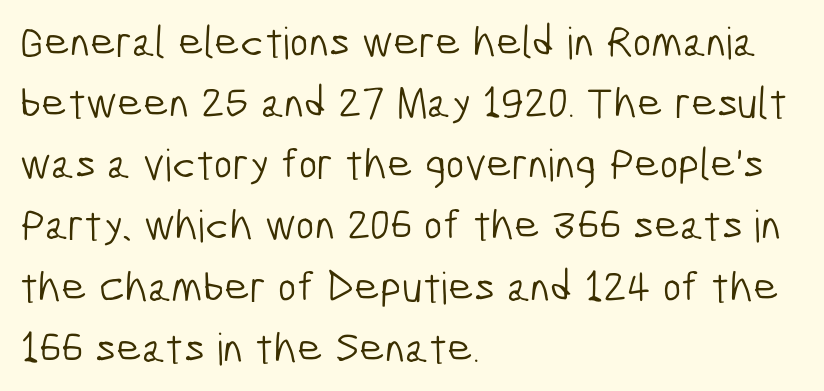
The image shows 44 px light, condensed sans-serif type; set left-aligned, normal line spacing (1.39x), normal letter spacing, not underlined; low stroke contrast and a medium x-height.
